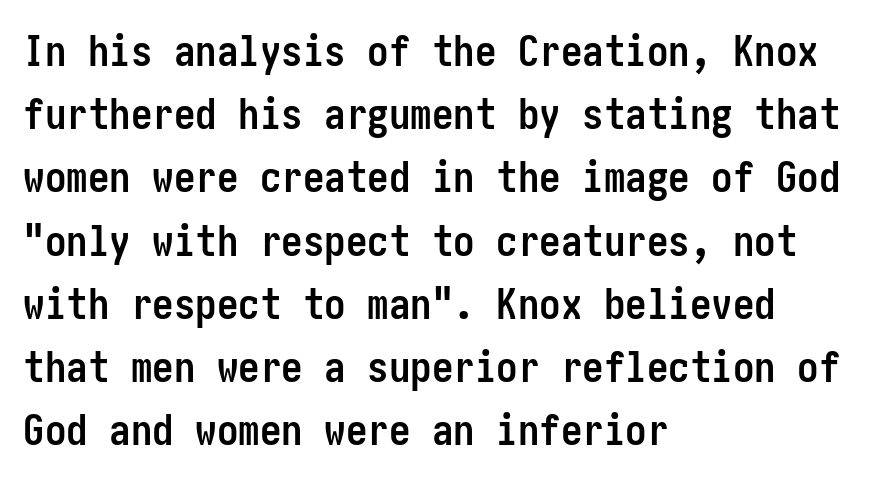
Q: Is the text bold? A: Yes.
Q: Is the text italic (slanted)? A: No, it is upright.
Q: Is the typeface a serif or a sans-serif typeface? A: Sans-serif.
Q: Is the text underlined? A: No.
Q: How is the paragraph aligned? A: Left-aligned.
Q: Is the spacing between letters normal or unusually wide? A: Normal.
Q: Is the spacing between lines tight, normal or loose? A: Normal.
Q: Width (condensed, normal, or wide)? A: Condensed.
Q: Stroke contrast? A: Low.
Q: x-height? A: Medium.
